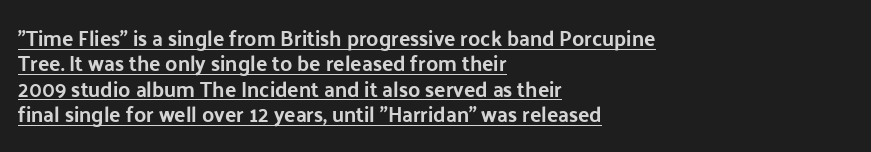
The image shows 21 px text type, upright; set left-aligned, line spacing 1.21x, normal letter spacing, underlined.
